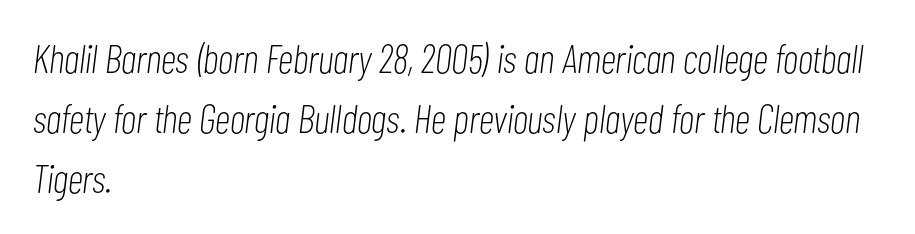
The lines sit at an ordinary, default distance from one another. The face used here is rendered with its standard letterfit. Beneath every word, the page is bare. Letters have the restrained weight of plain body copy at most. Looking at the ascenders, they clearly lean.
